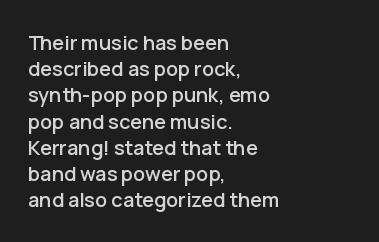
The image shows 20 px text type, upright; set left-aligned, normal line spacing (1.31x), normal letter spacing, not underlined.
